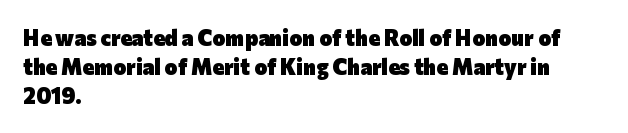
I'd describe the lettering as bold — thick and assertive. Line starts are locked; line ends wander. Nope, not italic — everything's standing straight. Only glyphs here, with clear space below each row.
